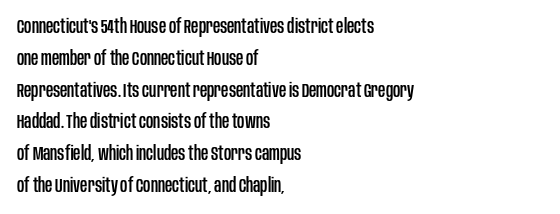
Q: Is the text italic (slanted)? A: No, it is upright.
Q: Is the text underlined? A: No.
Q: How is the paragraph aligned? A: Left-aligned.
Q: Is the spacing between letters normal or unusually wide? A: Normal.
Q: Is the spacing between lines tight, normal or loose? A: Normal.
